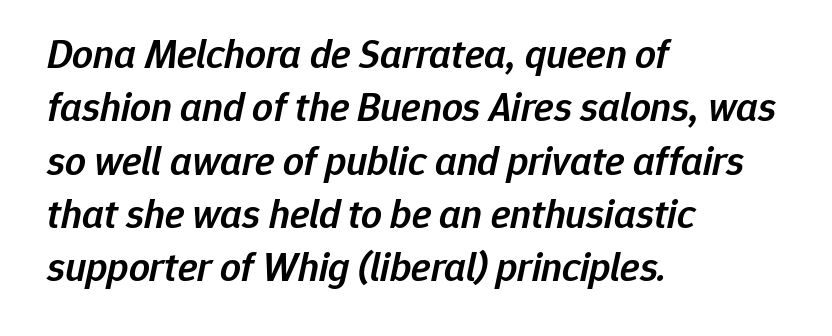
The zone under the glyphs is completely vacant. Looking at the ascenders, they clearly lean. The space between consecutive lines is moderate. Each glyph is drawn with semibold strokes, heavier than normal yet not fully bold.
